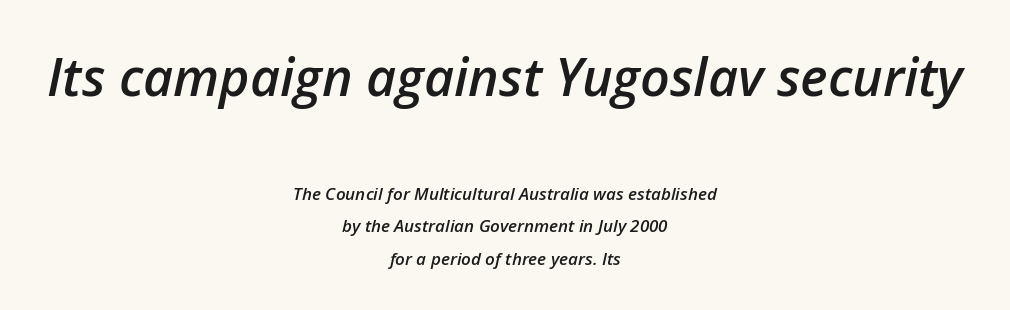
Q: Is the text bold? A: Semi-bold.
Q: Is the text italic (slanted)? A: Yes, it leans right by about 12 degrees.
Q: Is the text underlined? A: No.
Q: How is the paragraph aligned? A: Centered.
Q: Is the spacing between letters normal or unusually wide? A: Normal.
Q: Is the spacing between lines tight, normal or loose? A: Loose.
Q: Which block of text is set in a larger size, the first (top) or the second (bottom)? A: The first (top) one.
Q: Width (condensed, normal, or wide)? A: Normal.
Q: Stroke contrast? A: Low.
Q: x-height? A: Medium.
Q: Monospaced? A: No.
